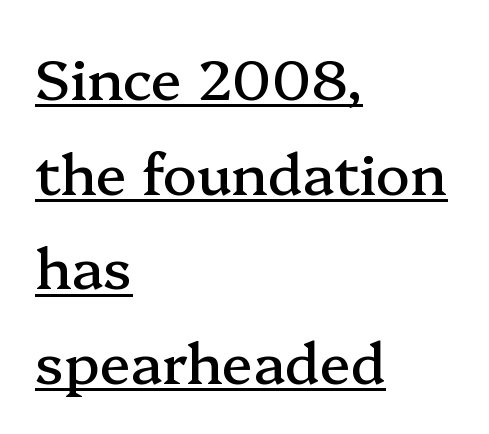
The block of text has a typical density, with ordinary space between rows. Yep, those are serifs on the letters. A roman cut, with each character standing at attention. Like a heading marked for emphasis, these lines bear an underscore.
